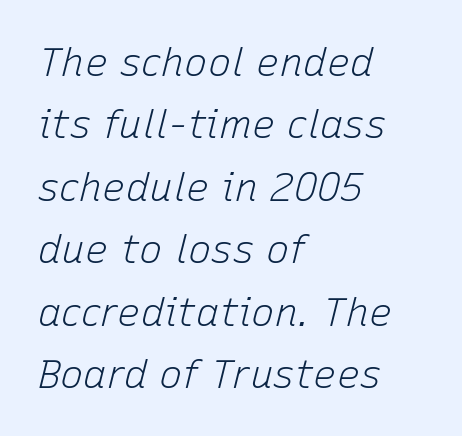
In terms of posture, this sample is oblique. The space beneath each line is pristine and unruled. Is the type heavy? It reads as light-to-regular instead. These lines are rendered in a variable-pitch font.
